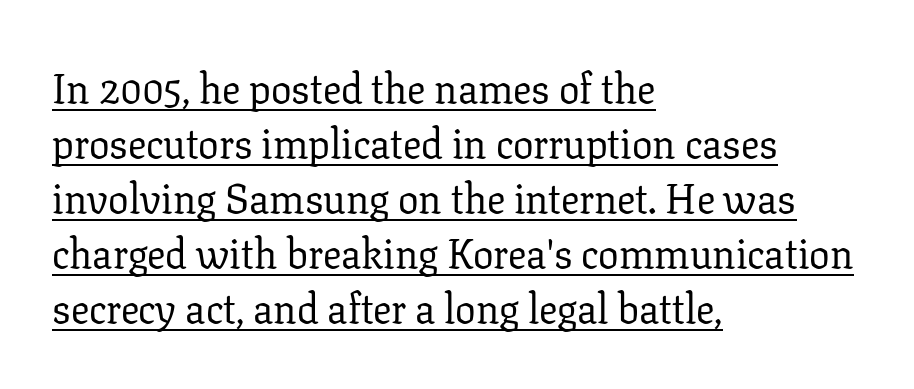
The face used here is rendered with its standard letterfit. These lines are rendered in a variable-pitch font. Note: serifs present on the glyphs. Students, observe the line beneath the letters — that is underlining. A typesetter would call this leading conventional body-copy spacing. Layout note: lines flush left.
